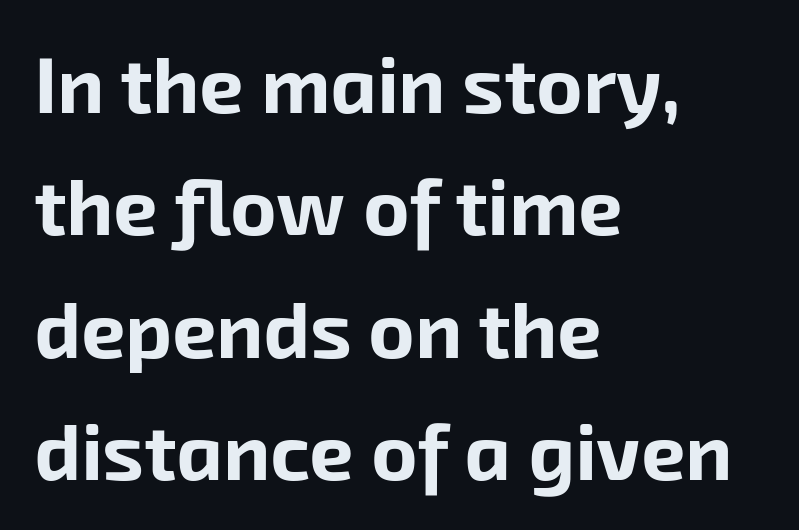
{"serif": "no", "bold": "yes", "weight": "bold", "width": "normal", "stroke_contrast": "low", "x_height": "medium", "monospaced": "no", "underline": "no", "align": "left", "line_spacing": "normal", "line_spacing_ratio": 1.55, "letter_spacing": "normal", "letter_spacing_em": 0.0, "glyph_px": 79}
